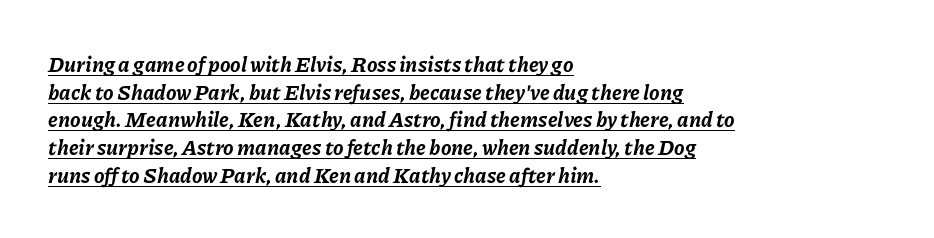
The image shows 21 px bold type, italic (leaning right); set left-aligned, normal line spacing (1.32x), normal letter spacing, underlined.
